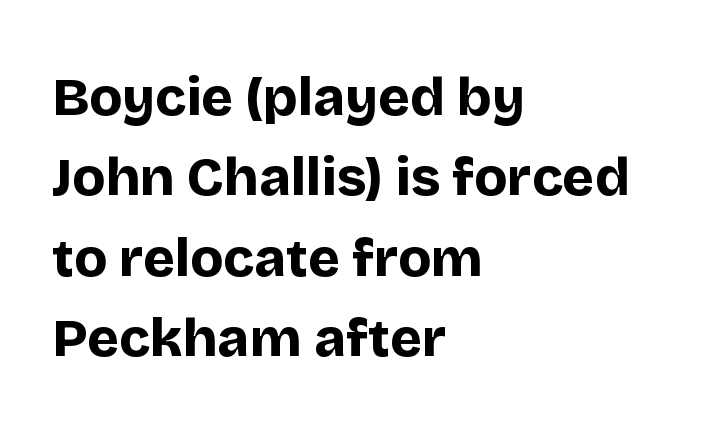
Q: Is the text bold? A: Yes.
Q: Is the text italic (slanted)? A: No, it is upright.
Q: Is the typeface a serif or a sans-serif typeface? A: Sans-serif.
Q: Is the text underlined? A: No.
Q: How is the paragraph aligned? A: Left-aligned.
Q: Is the spacing between letters normal or unusually wide? A: Normal.
Q: Is the spacing between lines tight, normal or loose? A: Normal.
Q: Width (condensed, normal, or wide)? A: Normal.
Q: Stroke contrast? A: Low.
Q: x-height? A: Large.
Q: Monospaced? A: No.
